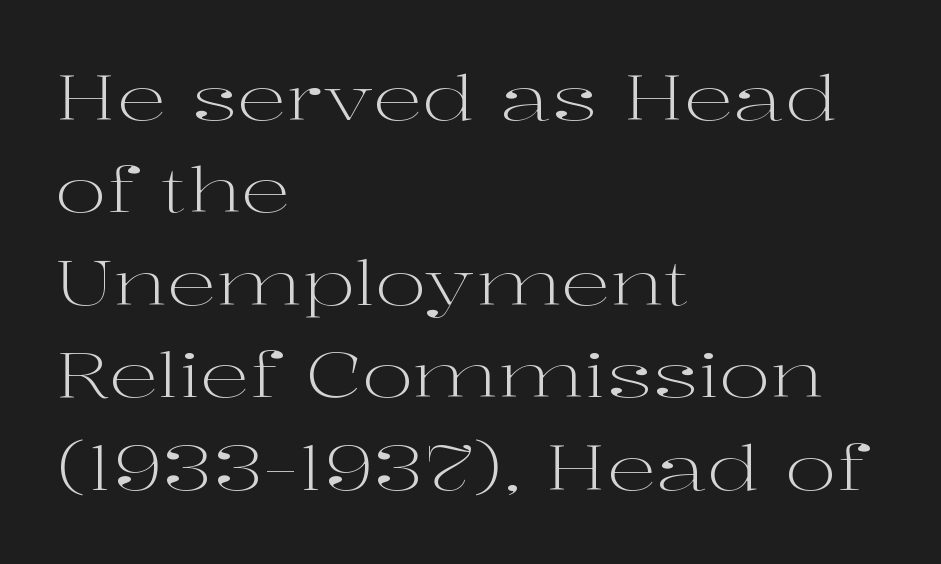
The image shows 62 px light, wide serif type, upright; set left-aligned, normal line spacing (1.49x), normal letter spacing, not underlined; high stroke contrast and a medium x-height.
